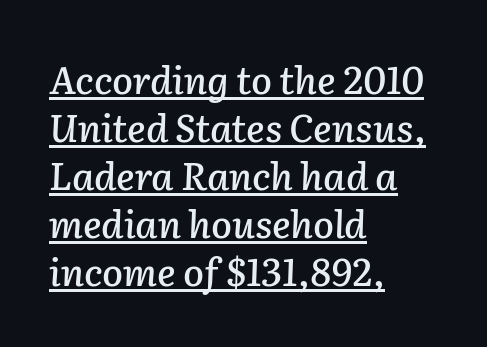
A student would call this left alignment; a typographer would say flush left, rag right. In terms of letterspacing, this is plain default setting. Descenders here cross a horizontal rule under the line. Baseline-to-baseline distance is the conventional proportion of letter height. Quick note: italic. A typesetter would call this proportional, since set widths differ per character.
